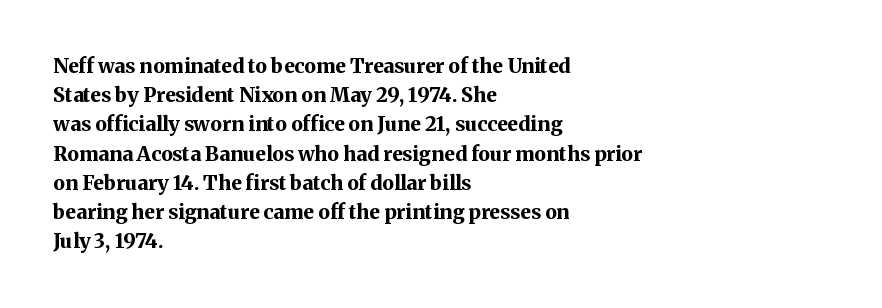
{"italic": "no", "bold": "yes", "underline": "no", "align": "left", "line_spacing": "normal", "line_spacing_ratio": 1.46, "letter_spacing": "normal", "letter_spacing_em": 0.0, "glyph_px": 20}
